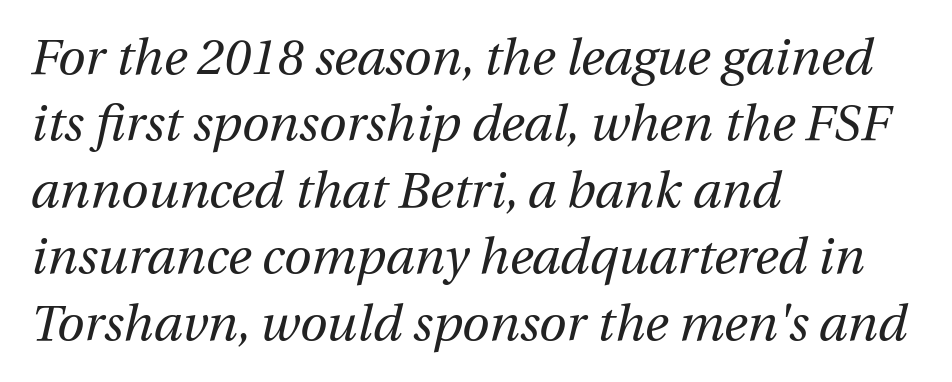
{"italic": "yes", "lean": "right", "slant_degrees": 12, "bold": "no", "weight": "regular", "width": "normal", "stroke_contrast": "medium", "x_height": "medium", "monospaced": "no", "underline": "no", "align": "left", "line_spacing": "normal", "line_spacing_ratio": 1.33, "letter_spacing": "normal", "letter_spacing_em": 0.0, "glyph_px": 50}
